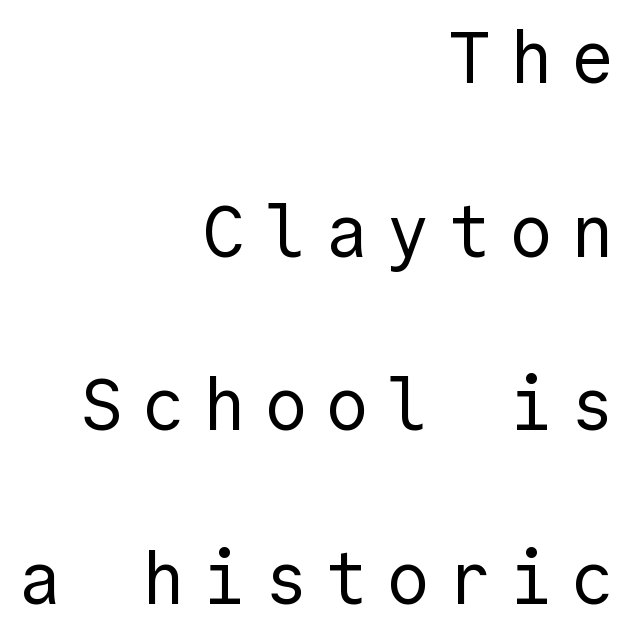
{"serif": "no", "italic": "no", "bold": "no", "weight": "regular", "width": "normal", "x_height": "medium", "underline": "no", "align": "right", "line_spacing": "loose", "line_spacing_ratio": 2.38, "letter_spacing": "wide", "letter_spacing_em": 0.24, "glyph_px": 73}
